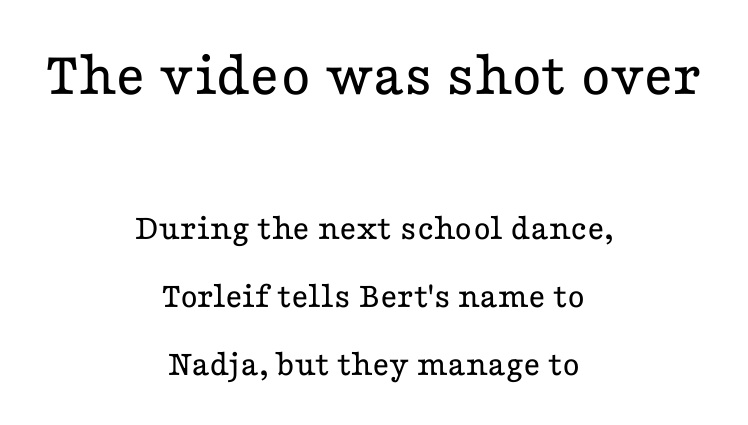
{"serif": "yes", "italic": "no", "bold": "no", "weight": "regular", "width": "wide", "stroke_contrast": "low", "x_height": "medium", "monospaced": "no", "underline": "no", "align": "center", "line_spacing_ratio": 1.84, "letter_spacing": "normal", "letter_spacing_em": 0.0, "larger_block": "first", "size_ratio": 1.73, "glyph_px": 64}
